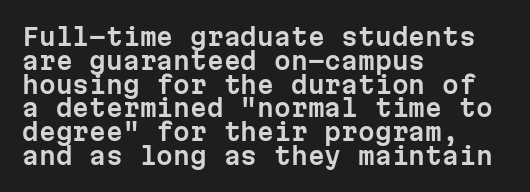
Q: Is the text italic (slanted)? A: No, it is upright.
Q: Is the text underlined? A: No.
Q: How is the paragraph aligned? A: Left-aligned.
Q: Is the spacing between letters normal or unusually wide? A: Normal.
Q: Is the spacing between lines tight, normal or loose? A: Tight.
